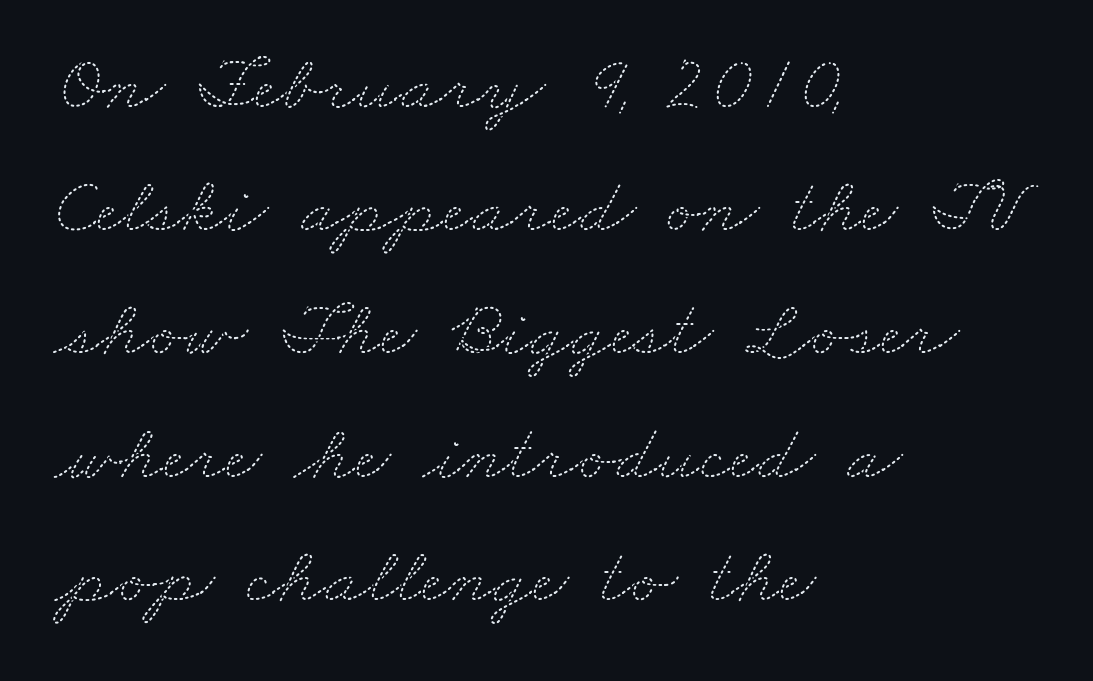
Q: Is the text bold? A: No.
Q: Is the text underlined? A: No.
Q: How is the paragraph aligned? A: Left-aligned.
Q: Is the spacing between letters normal or unusually wide? A: Normal.
Q: Is the spacing between lines tight, normal or loose? A: Normal.
Q: Width (condensed, normal, or wide)? A: Wide.
Q: Stroke contrast? A: Medium.
Q: x-height? A: Small.
Q: Monospaced? A: No.
